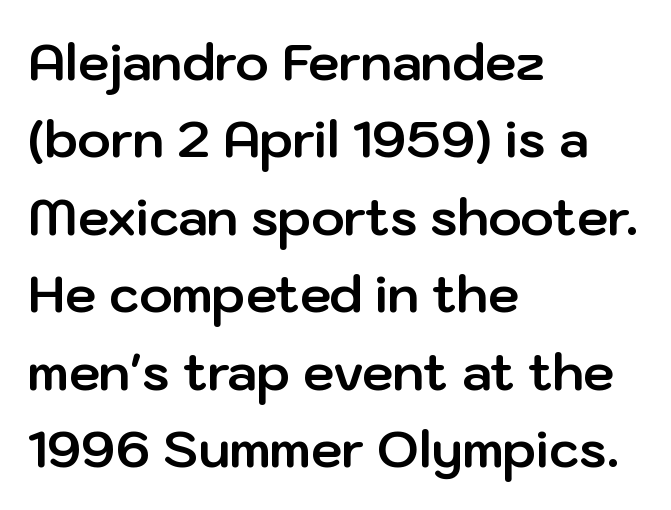
Q: Is the text bold? A: Yes.
Q: Is the text italic (slanted)? A: No, it is upright.
Q: Is the typeface a serif or a sans-serif typeface? A: Sans-serif.
Q: Is the text underlined? A: No.
Q: How is the paragraph aligned? A: Left-aligned.
Q: Is the spacing between letters normal or unusually wide? A: Normal.
Q: Is the spacing between lines tight, normal or loose? A: Normal.
Q: Width (condensed, normal, or wide)? A: Normal.
Q: Stroke contrast? A: Low.
Q: x-height? A: Medium.
Q: Monospaced? A: No.
